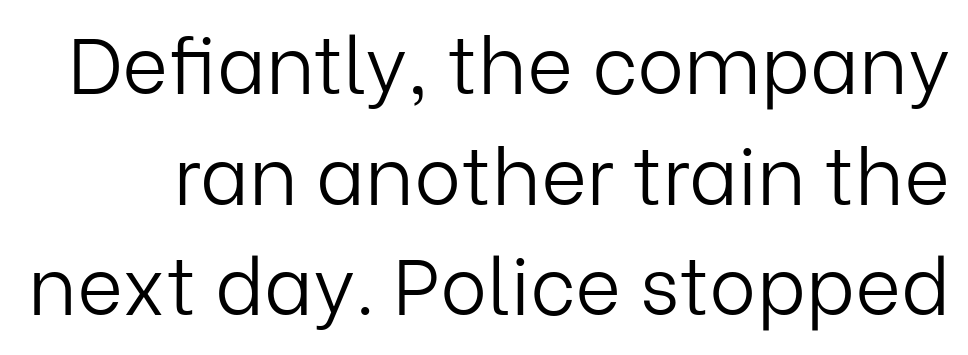
Q: Is the text bold? A: No.
Q: Is the text italic (slanted)? A: No, it is upright.
Q: Is the typeface a serif or a sans-serif typeface? A: Sans-serif.
Q: Is the text underlined? A: No.
Q: Is the spacing between letters normal or unusually wide? A: Normal.
Q: Is the spacing between lines tight, normal or loose? A: Normal.
Q: Width (condensed, normal, or wide)? A: Normal.
Q: Stroke contrast? A: Low.
Q: x-height? A: Medium.
Q: Monospaced? A: No.
